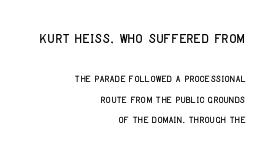
Q: Is the text italic (slanted)? A: No, it is upright.
Q: Is the text underlined? A: No.
Q: How is the paragraph aligned? A: Right-aligned.
Q: Is the spacing between letters normal or unusually wide? A: Normal.
Q: Is the spacing between lines tight, normal or loose? A: Normal.
Q: Which block of text is set in a larger size, the first (top) or the second (bottom)? A: The first (top) one.
